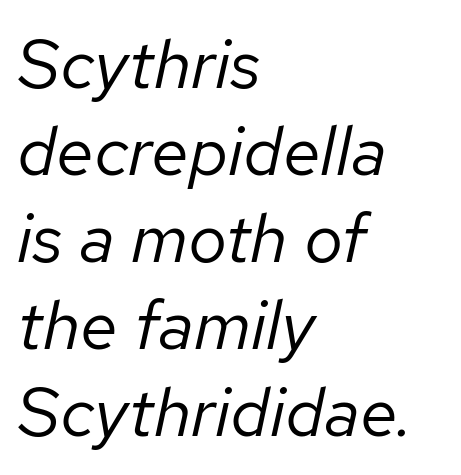
{"italic": "yes", "lean": "right", "slant_degrees": 12, "bold": "no", "weight": "regular", "width": "normal", "stroke_contrast": "low", "x_height": "medium", "monospaced": "no", "underline": "no", "align": "left", "line_spacing": "normal", "line_spacing_ratio": 1.26, "letter_spacing": "normal", "letter_spacing_em": 0.0, "glyph_px": 69}
